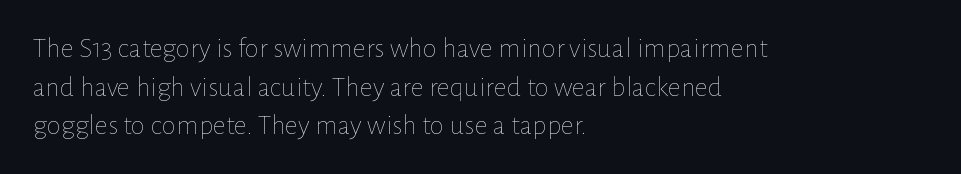
Q: Is the text bold? A: No.
Q: Is the text italic (slanted)? A: No, it is upright.
Q: Is the text underlined? A: No.
Q: How is the paragraph aligned? A: Left-aligned.
Q: Is the spacing between letters normal or unusually wide? A: Normal.
Q: Is the spacing between lines tight, normal or loose? A: Normal.
Q: Width (condensed, normal, or wide)? A: Normal.
Q: Stroke contrast? A: Low.
Q: x-height? A: Medium.
Q: Monospaced? A: No.
